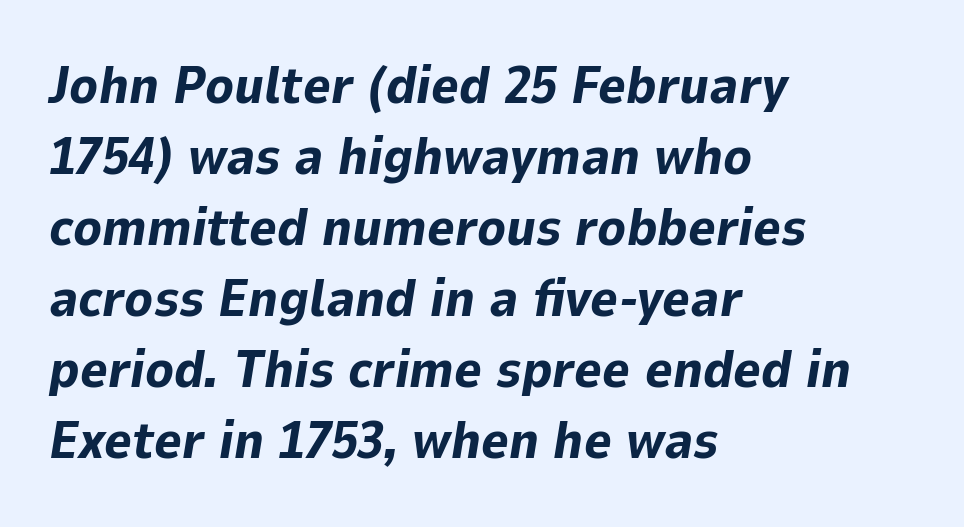
Q: Is the text bold? A: Yes.
Q: Is the text italic (slanted)? A: Yes, it leans right by about 9 degrees.
Q: Is the text underlined? A: No.
Q: How is the paragraph aligned? A: Left-aligned.
Q: Is the spacing between letters normal or unusually wide? A: Normal.
Q: Is the spacing between lines tight, normal or loose? A: Normal.
Q: Width (condensed, normal, or wide)? A: Normal.
Q: Stroke contrast? A: Low.
Q: x-height? A: Medium.
Q: Monospaced? A: No.
